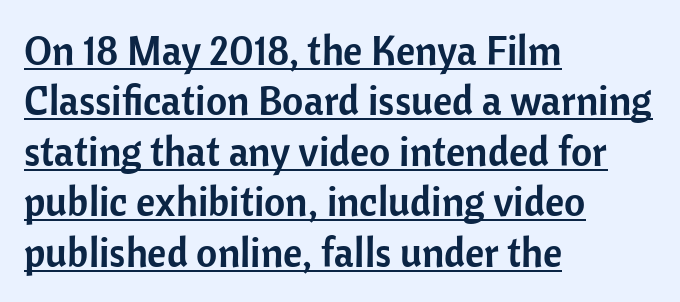
A typesetter would call this proportional, since set widths differ per character. Characters follow at the spacing the type designer built in. This is the regular roman posture of the typeface. The designer went with a sans here, leaving each stem footless.
